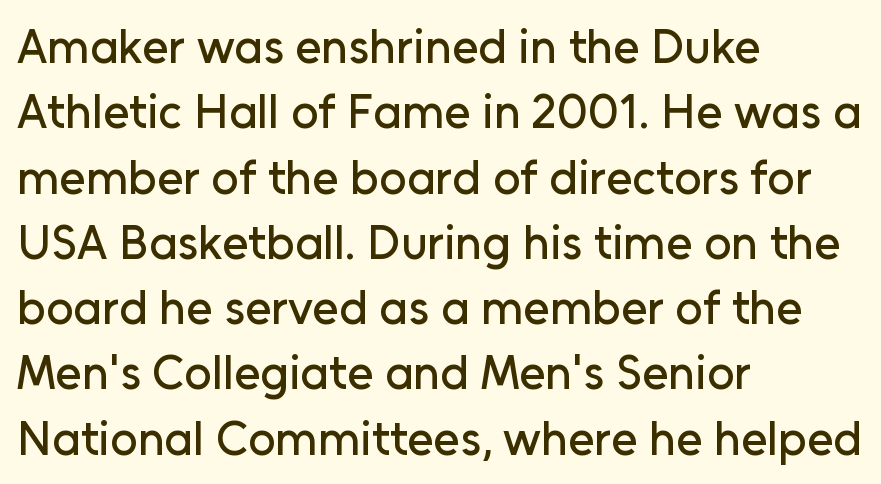
{"serif": "no", "italic": "no", "width": "normal", "stroke_contrast": "low", "x_height": "medium", "monospaced": "no", "underline": "no", "align": "left", "line_spacing": "normal", "line_spacing_ratio": 1.36, "letter_spacing": "normal", "letter_spacing_em": 0.0, "glyph_px": 48}
